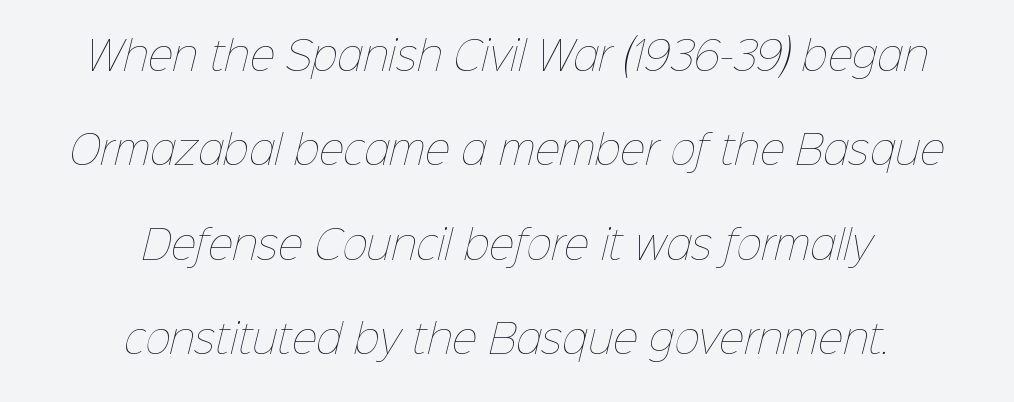
Observe the ordinary spacing: letters are neighbours, not strangers. The passage shown is typed in a proportional face where columns would drift. The leading is generous, giving the passage an open texture. A clean baseline with only descenders dipping below it. A quiet, ordinary-to-light weight characterises the typeface.
